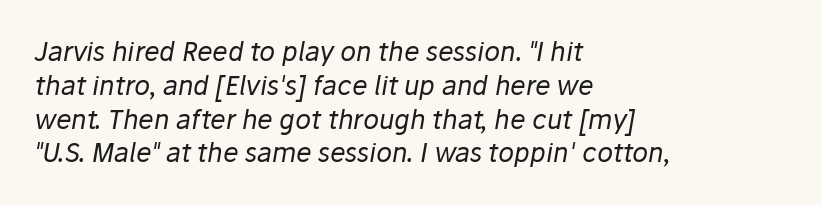
Q: Is the text bold? A: No.
Q: Is the text italic (slanted)? A: Yes, it leans right by about 10 degrees.
Q: Is the text underlined? A: No.
Q: How is the paragraph aligned? A: Left-aligned.
Q: Is the spacing between letters normal or unusually wide? A: Normal.
Q: Is the spacing between lines tight, normal or loose? A: Normal.
